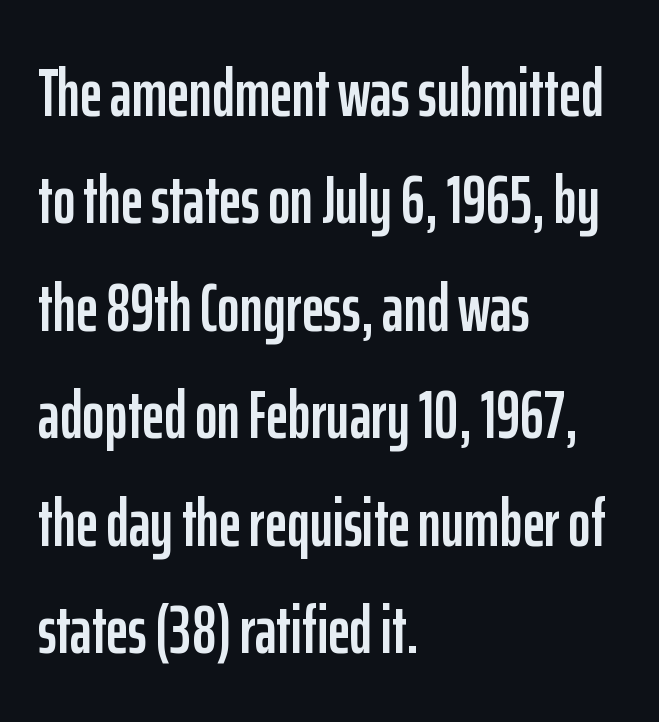
{"serif": "no", "italic": "no", "width": "condensed", "stroke_contrast": "low", "x_height": "medium", "monospaced": "no", "underline": "no", "align": "left", "line_spacing": "normal", "line_spacing_ratio": 1.58, "letter_spacing": "normal", "letter_spacing_em": 0.0, "glyph_px": 68}
